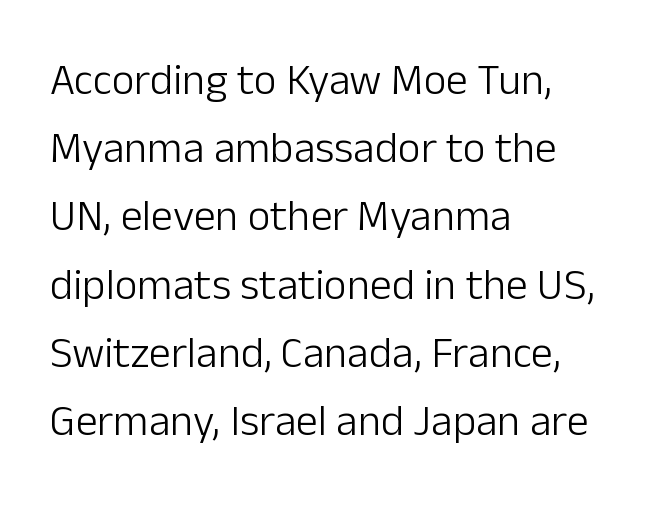
The image shows 44 px light sans-serif type, upright; set left-aligned, normal line spacing (1.55x), normal letter spacing, not underlined; low stroke contrast and a medium x-height.
